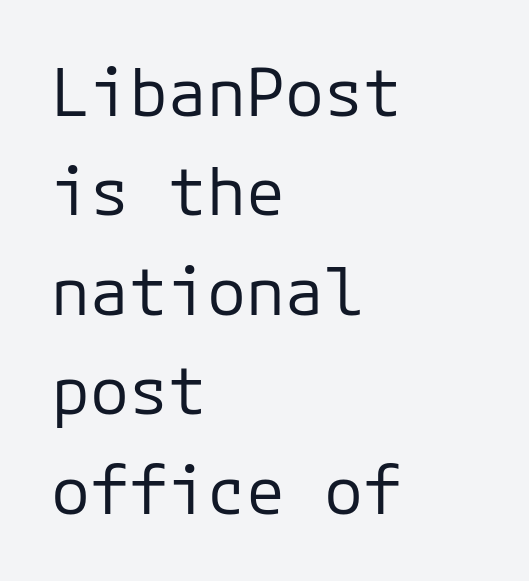
{"serif": "no", "italic": "no", "bold": "no", "weight": "regular", "width": "normal", "stroke_contrast": "low", "x_height": "medium", "monospaced": "yes", "underline": "no", "align": "left", "line_spacing": "normal", "line_spacing_ratio": 1.53, "letter_spacing": "normal", "letter_spacing_em": 0.0, "glyph_px": 65}
